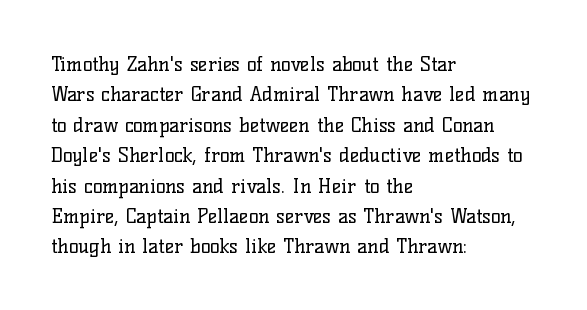
The typesetting does not lean heavy: it is not bold. Words appear dense and cohesive because spacing is normal. Every character sits straight up, as roman type does. What's the leading like? Ordinary, nothing unusual. Glance below the letters and you will spot only blank space.
